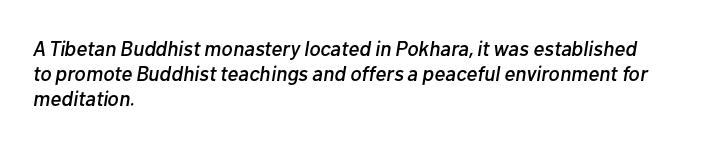
{"italic": "yes", "lean": "right", "slant_degrees": 10, "underline": "no", "align": "left", "line_spacing_ratio": 1.2, "letter_spacing": "normal", "letter_spacing_em": 0.0, "glyph_px": 21}
